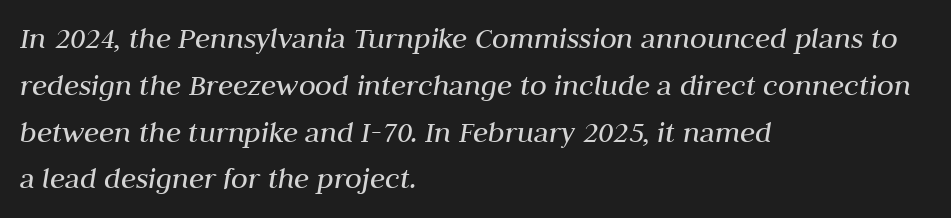
The image shows 31 px regular-weight type, italic (leaning right); set left-aligned, normal line spacing (1.51x), normal letter spacing, not underlined; medium stroke contrast and a medium x-height.
